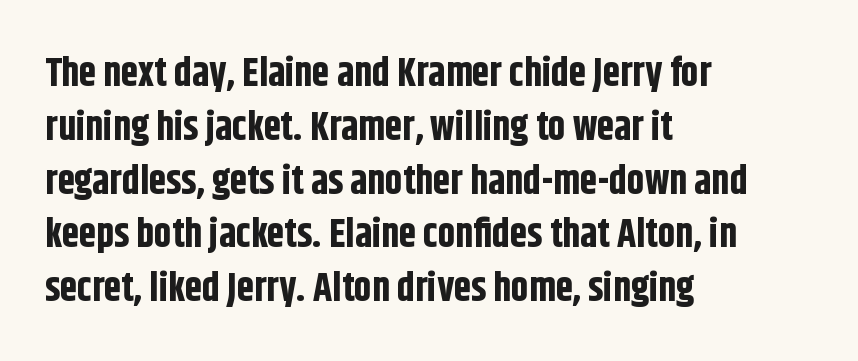
{"serif": "no", "italic": "no", "bold": "yes", "weight": "bold", "width": "condensed", "stroke_contrast": "low", "x_height": "large", "monospaced": "no", "underline": "no", "align": "left", "line_spacing": "normal", "line_spacing_ratio": 1.38, "letter_spacing": "normal", "letter_spacing_em": 0.0, "glyph_px": 39}
